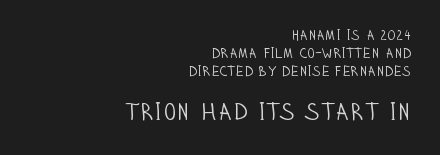
Q: Is the text bold? A: No.
Q: Is the text italic (slanted)? A: No, it is upright.
Q: Is the text underlined? A: No.
Q: How is the paragraph aligned? A: Right-aligned.
Q: Is the spacing between letters normal or unusually wide? A: Normal.
Q: Is the spacing between lines tight, normal or loose? A: Normal.
Q: Which block of text is set in a larger size, the first (top) or the second (bottom)? A: The second (bottom) one.
